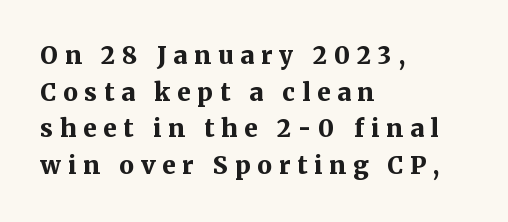
Alignment: flush left. What stands out about the letter spacing? Its width — letters are far apart. Leading matches the norm, producing a regular column. Rule under the text: the space is simply empty.
